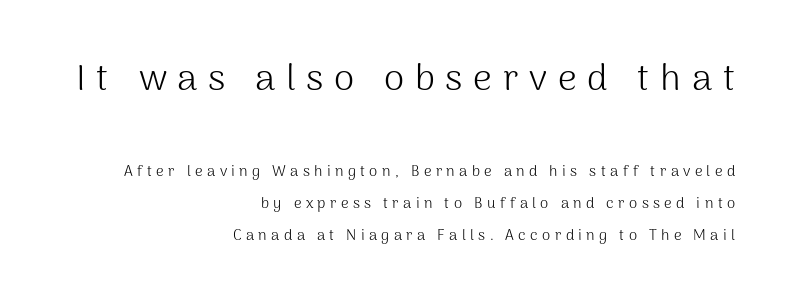
The image shows 37 px light sans-serif type, upright; set right-aligned, loose line spacing (2.14x), unusually wide letter spacing (+0.29 em), not underlined; the first (top) block is 2.47x larger; medium stroke contrast and a medium x-height.
